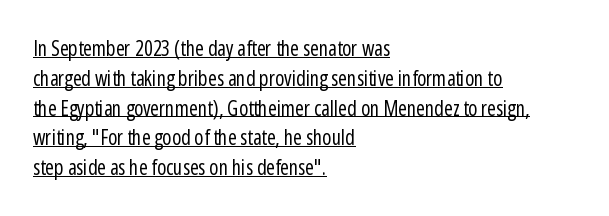
A rule runs beneath these lines of type. When letters stand straight like this, we call the style roman or upright. Tracking value appears to be zero — textbook default spacing. These lines sit exactly where default settings would place them. Nothing heavy about these letters — not bold at all. Compared with a centered layout, this one pins lines to the left instead.
